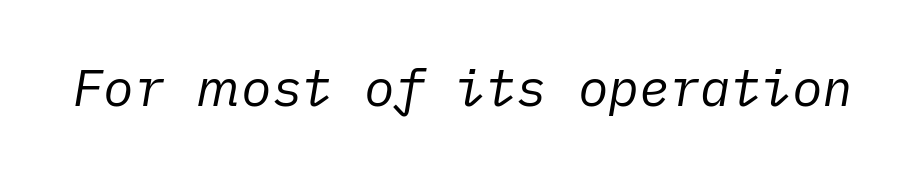
This reads as an unemphasized weight, regular at the heaviest. Tall strokes in this sample are angled rather than plumb. There is no visible air inserted between adjacent glyphs. A clean baseline with only descenders dipping below it.
